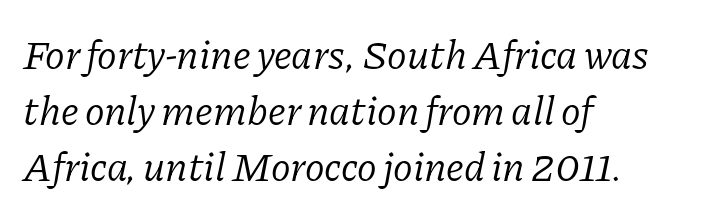
{"serif": "yes", "italic": "yes", "lean": "right", "slant_degrees": 11, "bold": "no", "weight": "light", "width": "normal", "stroke_contrast": "low", "x_height": "medium", "monospaced": "no", "underline": "no", "align": "left", "line_spacing": "normal", "line_spacing_ratio": 1.37, "letter_spacing": "normal", "letter_spacing_em": 0.0, "glyph_px": 41}
